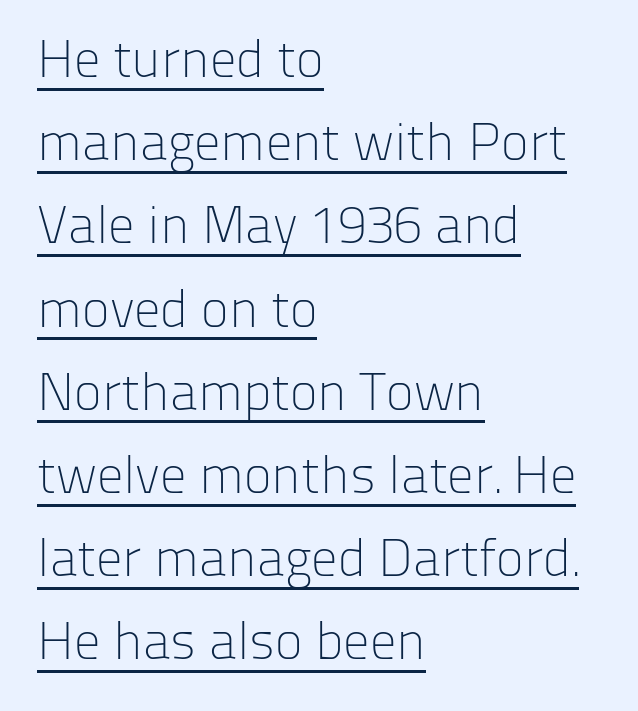
The image shows 53 px light sans-serif type, upright; set left-aligned, normal line spacing (1.57x), normal letter spacing, underlined; low stroke contrast and a medium x-height.
